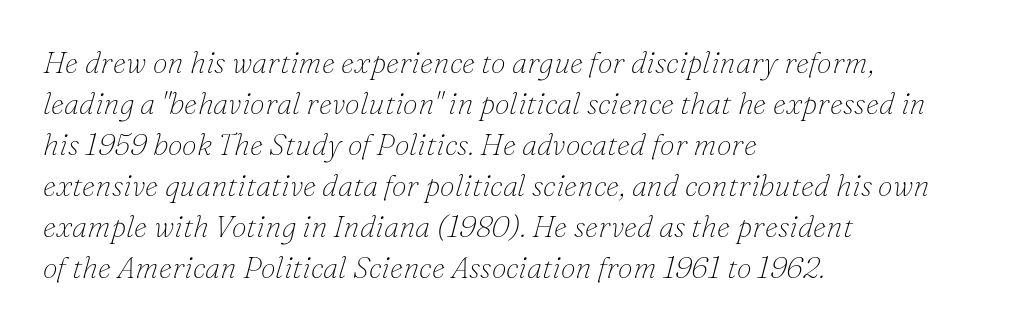
The image shows 30 px thin serif type, italic (leaning right); set left-aligned, normal line spacing (1.37x), normal letter spacing, not underlined; low stroke contrast and a small x-height.
